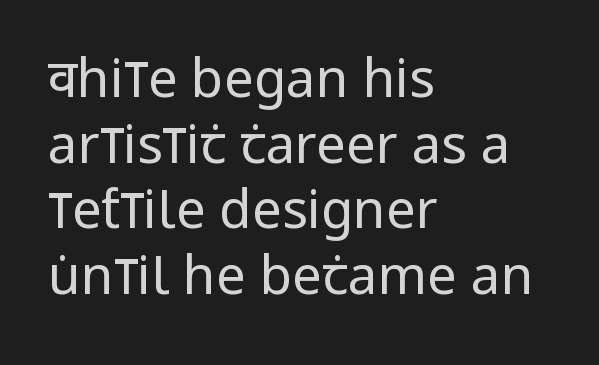
Proportional: the letters do not fall into vertical columns. Posture: vertical. In terms of letterspacing, this is plain default setting. The font is comparable to plain body text, perhaps lighter. Clear beneath every line of the passage.
